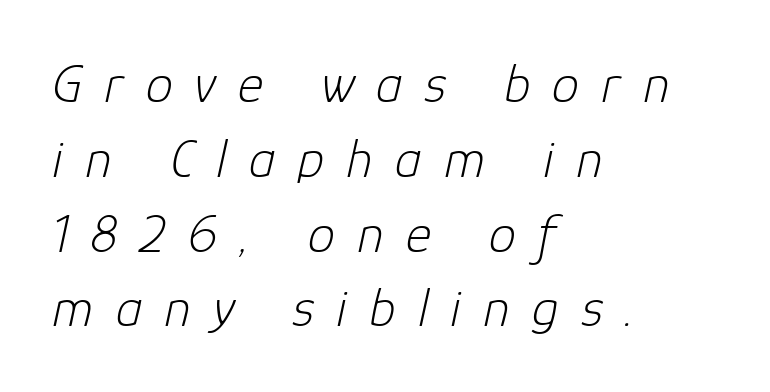
{"italic": "yes", "lean": "right", "slant_degrees": 12, "bold": "no", "weight": "light", "width": "normal", "stroke_contrast": "low", "x_height": "medium", "monospaced": "no", "underline": "no", "align": "left", "line_spacing": "normal", "line_spacing_ratio": 1.36, "letter_spacing": "wide", "letter_spacing_em": 0.4, "glyph_px": 55}
